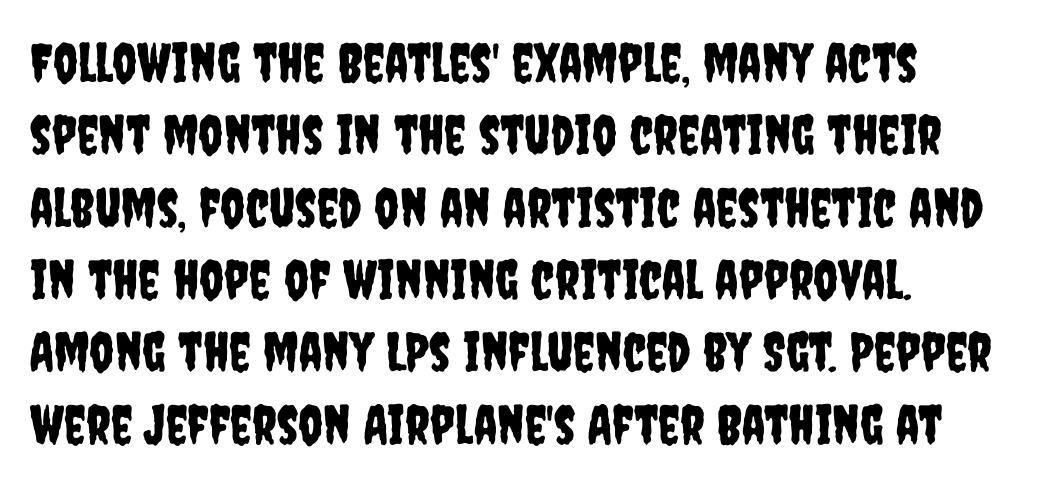
{"serif": "no", "italic": "no", "width": "condensed", "stroke_contrast": "low", "x_height": "large", "monospaced": "no", "underline": "no", "align": "left", "line_spacing": "normal", "line_spacing_ratio": 1.34, "letter_spacing": "normal", "letter_spacing_em": 0.0, "glyph_px": 54}
